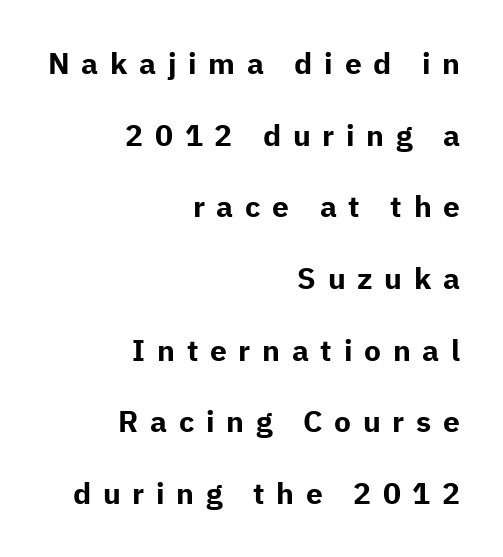
Are there feet on the stems? There aren't — it's a sans. The zone under the glyphs is completely vacant. Short and long lines alike share a common ending point at right. Varying glyph widths throughout — classic text-font behaviour. The typesetting leans heavy: a genuine bold.
